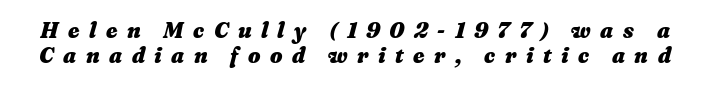
Heavy-handed strokes throughout: this text is bold. Tracking here is generous; glyphs stand well apart from one another. These lines huddle together more closely than default settings would place them. Words float on clear page, feet unadorned.
